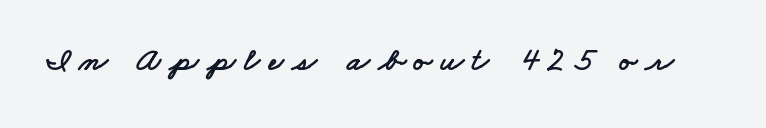
The image shows 33 px wide sans-serif type; set unusually wide letter spacing (+0.25 em), not underlined; low stroke contrast and a small x-height.
